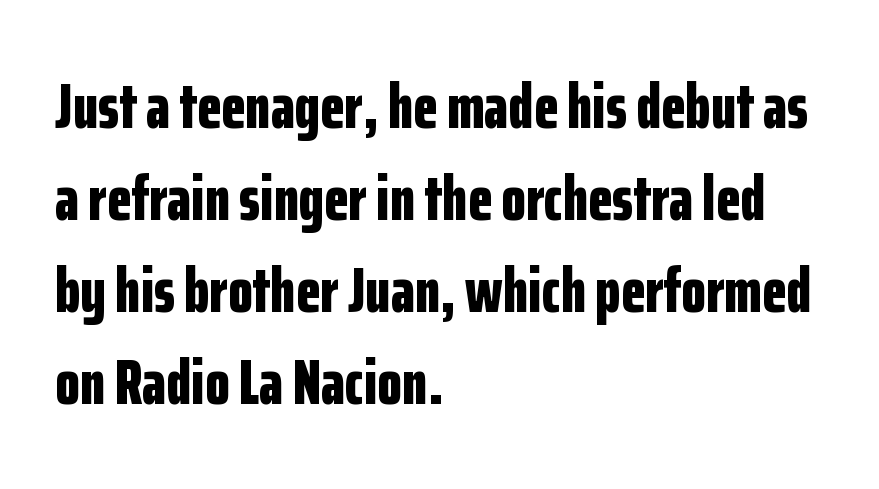
The image shows 64 px bold, condensed sans-serif type, upright; set left-aligned, normal line spacing (1.44x), normal letter spacing, not underlined; low stroke contrast and a medium x-height.
